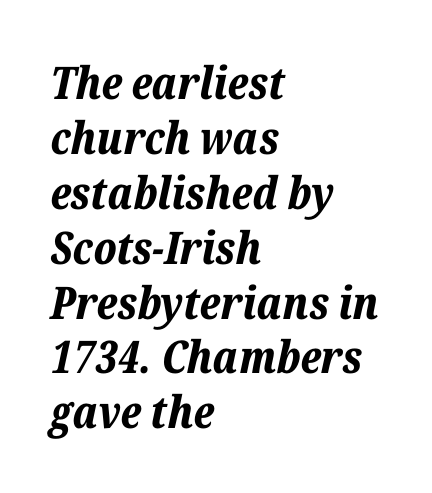
{"italic": "yes", "lean": "right", "slant_degrees": 12, "bold": "yes", "weight": "bold", "width": "normal", "stroke_contrast": "low", "x_height": "medium", "monospaced": "no", "underline": "no", "align": "left", "line_spacing_ratio": 1.22, "letter_spacing": "normal", "letter_spacing_em": 0.0, "glyph_px": 45}
